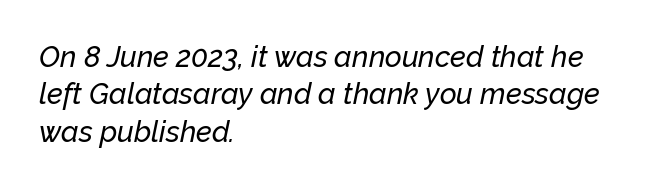
Posture: slanted. A typesetter would call this proportional, since set widths differ per character. Each row of text sits above clean, open space. A classic flush-left, rag-right setting is used for this passage.
